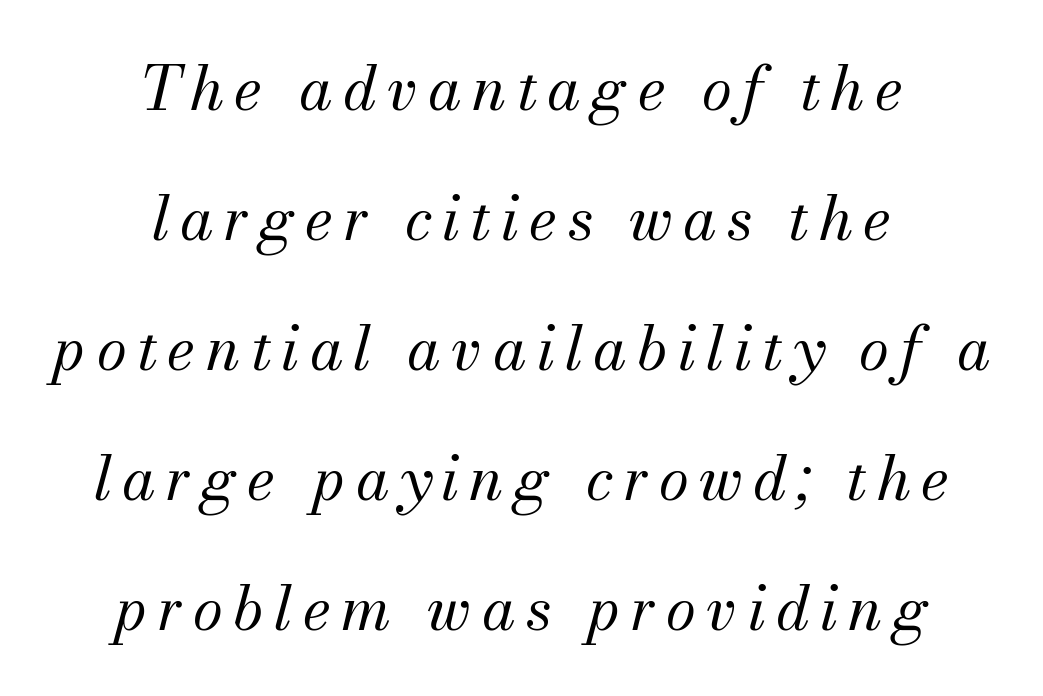
A centered setting, common on invitations and titles, is used for this passage. Whoever set this chose breathing room over compactness in the vertical rhythm. Observe the lean: these are italic letterforms. Heft: none added — not bold.
